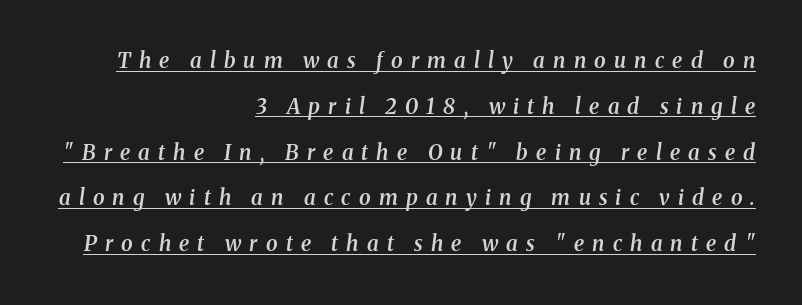
In terms of leading, this rendering errs on the spacious side. Visually the block forms a straight wall on the right and a jagged coastline on the left. The letters are spread apart with noticeably loose tracking. Is the type bold? Partly — it's a semibold, heavier than regular but not fully bold. The passage shown leans; its letterforms are oblique.
